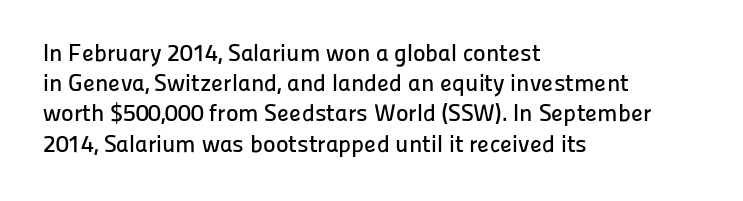
Leading: standard. Ascenders rise straight up at ninety degrees. The text block is weighted toward the left margin, trailing off unevenly rightward. Default kerning and tracking; the words read as compact shapes. Underlining? Definitely not there.
